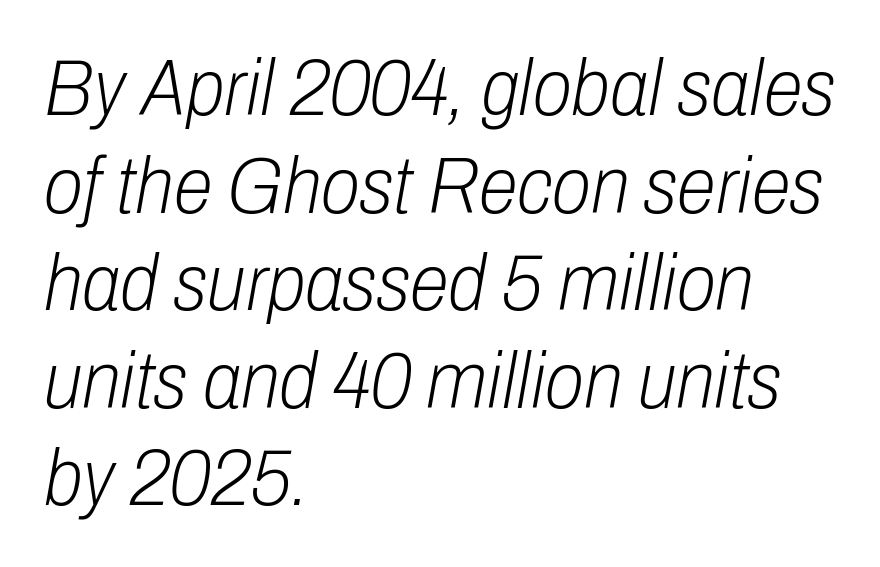
Q: Is the text bold? A: No.
Q: Is the text italic (slanted)? A: Yes, it leans right by about 10 degrees.
Q: Is the text underlined? A: No.
Q: How is the paragraph aligned? A: Left-aligned.
Q: Is the spacing between letters normal or unusually wide? A: Normal.
Q: Width (condensed, normal, or wide)? A: Condensed.
Q: Stroke contrast? A: Low.
Q: x-height? A: Medium.
Q: Monospaced? A: No.
